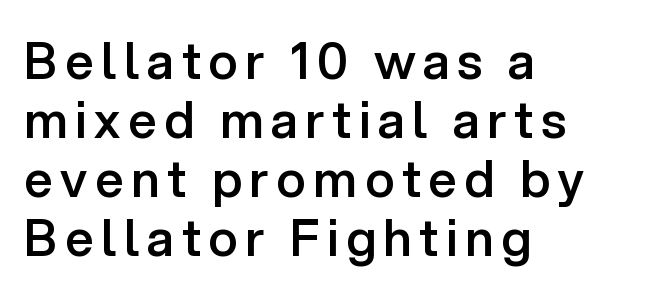
Rendered with straight, roman letterforms. The passage shown is typed in a proportional face where columns would drift. Typographic density is moderately raised because the face is semibold. Regarding serifs, this sample does without them. Anything drawn beneath the words? Only blank space.
